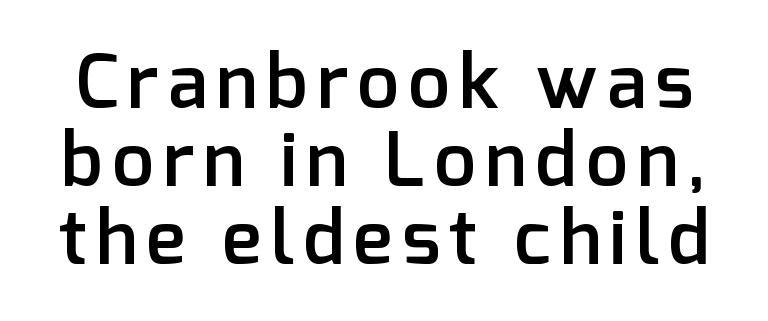
{"serif": "no", "italic": "no", "bold": "semi", "weight": "semibold", "width": "normal", "stroke_contrast": "low", "x_height": "medium", "monospaced": "no", "underline": "no", "line_spacing": "tight", "line_spacing_ratio": 1.04, "glyph_px": 75}
